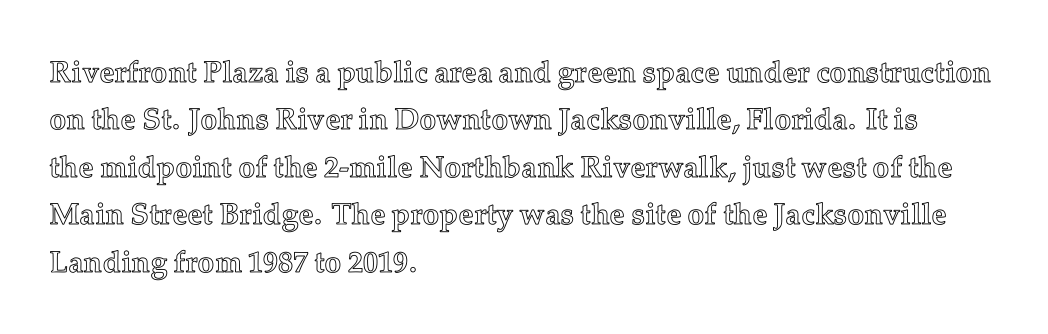
These lines are rendered in a variable-pitch font. Reading down the column, the eye jumps a familiar distance to each next line. A roman cut, with each character standing at attention. Type without underlining. There is no visible air inserted between adjacent glyphs. A student would call this left alignment; a typographer would say flush left, rag right.
